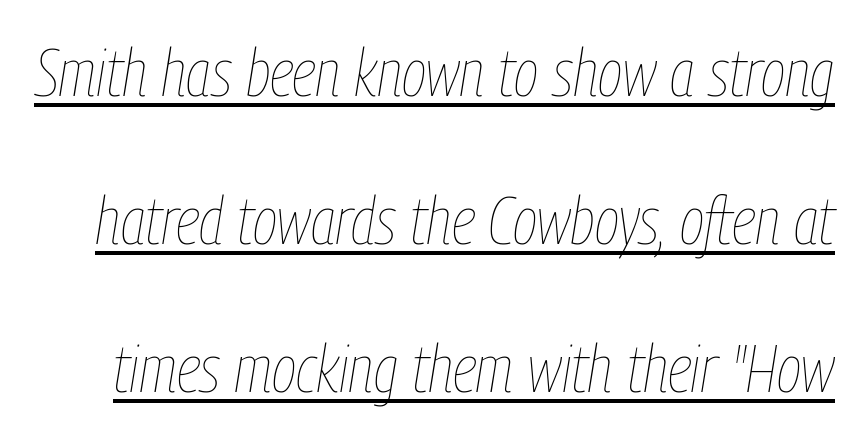
{"italic": "yes", "lean": "right", "slant_degrees": 9, "bold": "no", "weight": "thin", "width": "condensed", "stroke_contrast": "low", "x_height": "medium", "monospaced": "no", "underline": "yes", "line_spacing": "loose", "line_spacing_ratio": 2.21, "letter_spacing": "normal", "letter_spacing_em": 0.0, "glyph_px": 67}
